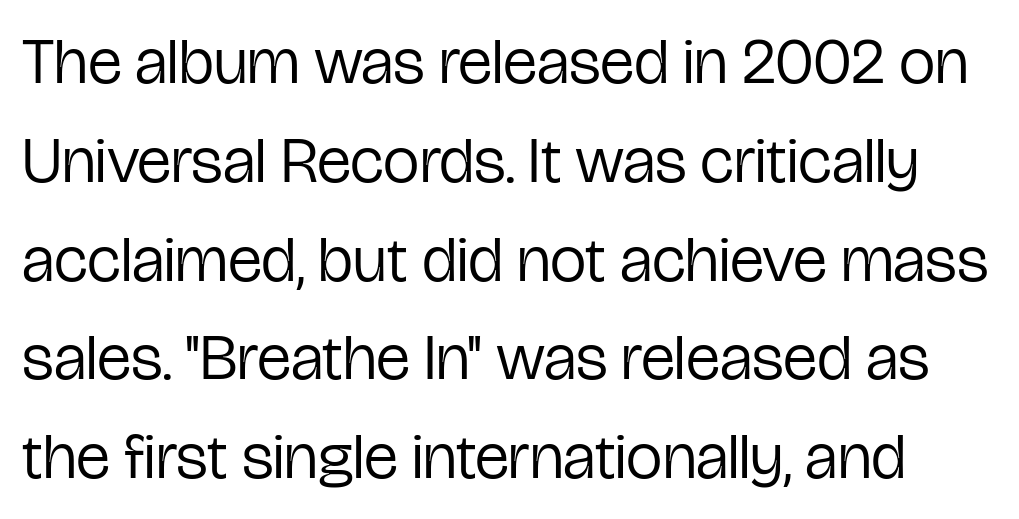
The image shows 65 px regular-weight, condensed sans-serif type, upright; set normal line spacing (1.52x), normal letter spacing, not underlined; low stroke contrast and a medium x-height.
